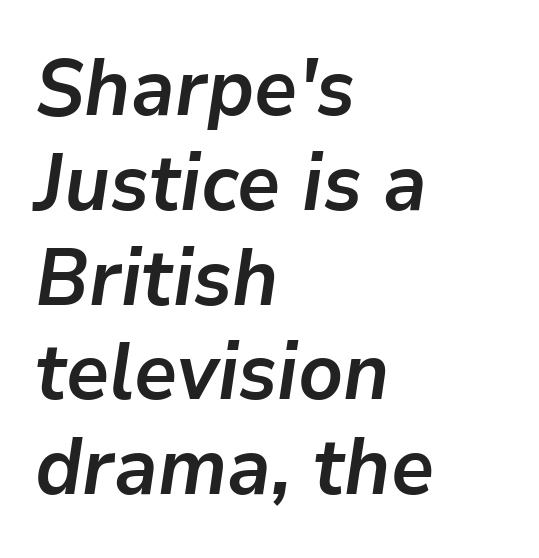
The image shows 79 px semibold type, italic (leaning right); set left-aligned, line spacing 1.2x, normal letter spacing, not underlined; low stroke contrast and a medium x-height.
